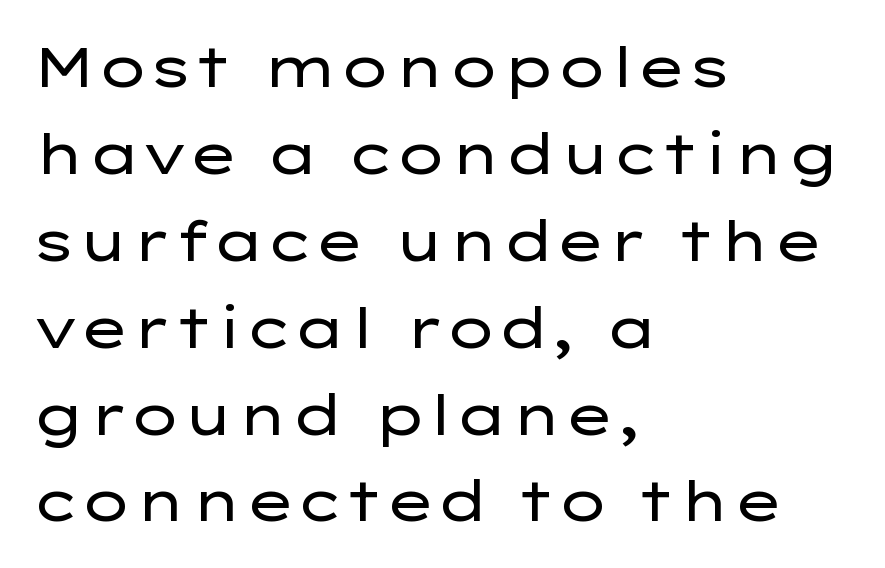
Notice how the stems are strictly vertical — no italics here. Each line starts at the same left margin while the right side varies. Each letter keeps its own natural width here, so spacing adapts to shape. How are the letters spaced? Ordinarily, with no added tracking. Regarding serifs, this sample does without them. Weight: in the light-to-regular range.
